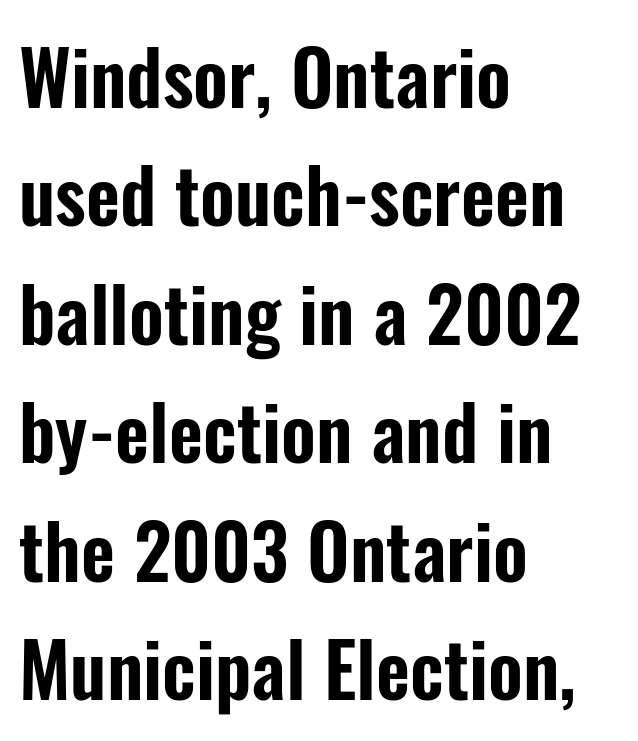
{"serif": "no", "italic": "no", "width": "condensed", "stroke_contrast": "low", "x_height": "medium", "monospaced": "no", "underline": "no", "align": "left", "line_spacing": "normal", "line_spacing_ratio": 1.6, "letter_spacing": "normal", "letter_spacing_em": 0.0, "glyph_px": 74}
